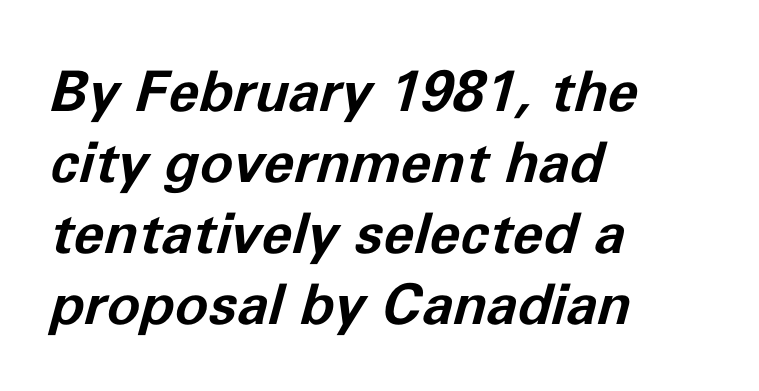
The image shows 56 px bold type, italic (leaning right); set left-aligned, normal line spacing (1.27x), normal letter spacing, not underlined; low stroke contrast and a medium x-height.
